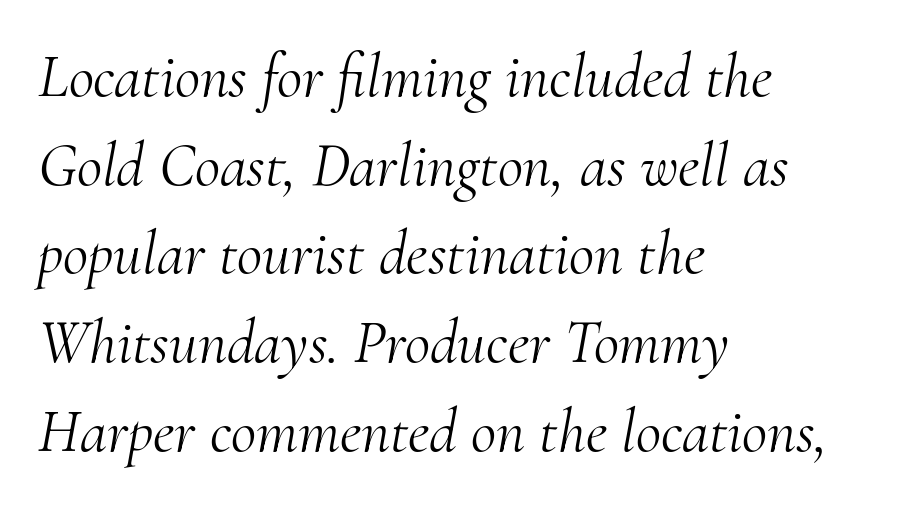
Q: Is the text bold? A: No.
Q: Is the text italic (slanted)? A: Yes, it leans right by about 10 degrees.
Q: Is the typeface a serif or a sans-serif typeface? A: Serif.
Q: Is the text underlined? A: No.
Q: How is the paragraph aligned? A: Left-aligned.
Q: Is the spacing between letters normal or unusually wide? A: Normal.
Q: Is the spacing between lines tight, normal or loose? A: Normal.
Q: Width (condensed, normal, or wide)? A: Normal.
Q: Stroke contrast? A: Medium.
Q: x-height? A: Small.
Q: Monospaced? A: No.
